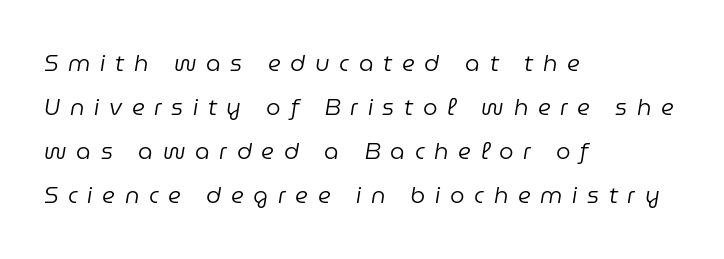
Q: Is the text bold? A: No.
Q: Is the text italic (slanted)? A: Yes, it leans right by about 9 degrees.
Q: Is the text underlined? A: No.
Q: How is the paragraph aligned? A: Left-aligned.
Q: Is the spacing between letters normal or unusually wide? A: Unusually wide.
Q: Is the spacing between lines tight, normal or loose? A: Loose.
